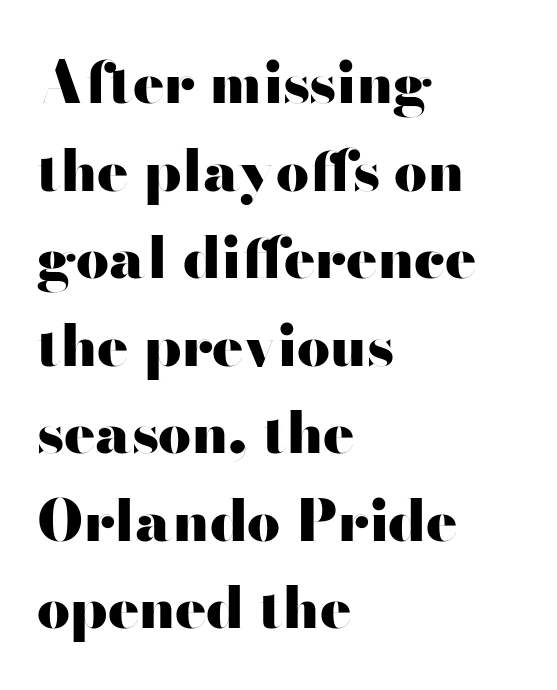
Q: Is the text bold? A: Yes.
Q: Is the text italic (slanted)? A: No, it is upright.
Q: Is the typeface a serif or a sans-serif typeface? A: Sans-serif.
Q: Is the text underlined? A: No.
Q: How is the paragraph aligned? A: Left-aligned.
Q: Is the spacing between letters normal or unusually wide? A: Normal.
Q: Is the spacing between lines tight, normal or loose? A: Normal.
Q: Width (condensed, normal, or wide)? A: Wide.
Q: Stroke contrast? A: High.
Q: x-height? A: Small.
Q: Monospaced? A: No.
